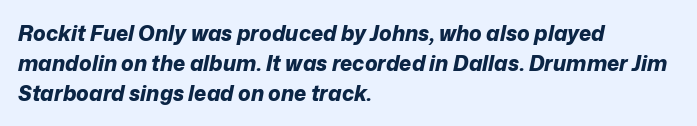
{"italic": "yes", "lean": "right", "slant_degrees": 12, "bold": "yes", "underline": "no", "align": "left", "line_spacing": "normal", "line_spacing_ratio": 1.42, "letter_spacing": "normal", "letter_spacing_em": 0.0, "glyph_px": 21}
